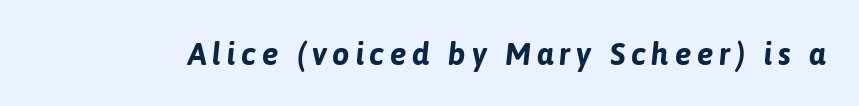
Slant detected: the letters are inclined. The baseline area is clear. These lines are rendered in a variable-pitch font. Thick stems and heavy bowls — unmistakably bold.
